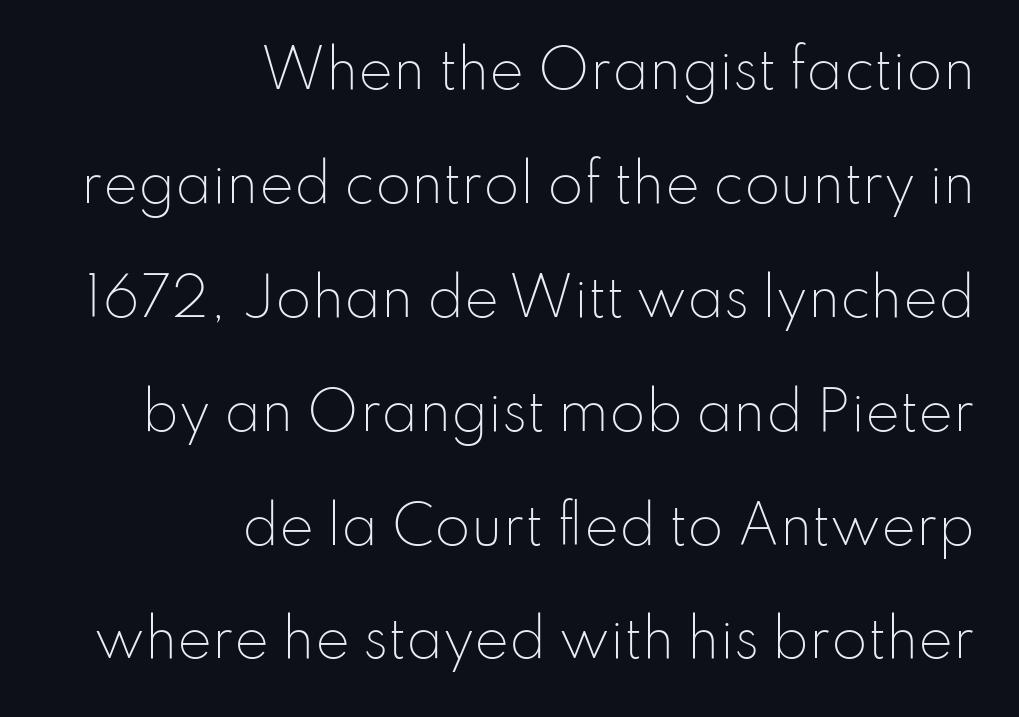
The image shows 52 px light sans-serif type, upright; set right-aligned, loose line spacing (2.19x), normal letter spacing, not underlined; low stroke contrast and a small x-height.
